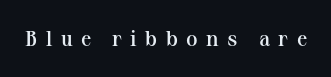
{"italic": "no", "bold": "semi", "underline": "no", "letter_spacing": "wide", "letter_spacing_em": 0.4, "glyph_px": 21}
